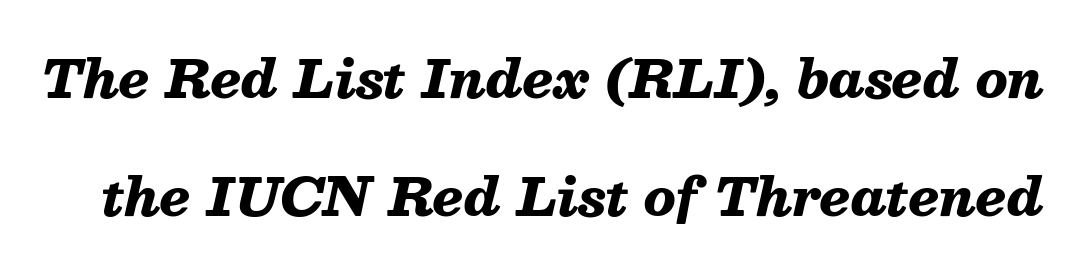
Weight: bold. Varying glyph widths throughout — classic text-font behaviour. One glance says open: line gaps are wider than usual. The foot of each line stays bare and open. Emphasis-style slanted type is in use. The letterforms sit shoulder to shoulder at normal distance.
